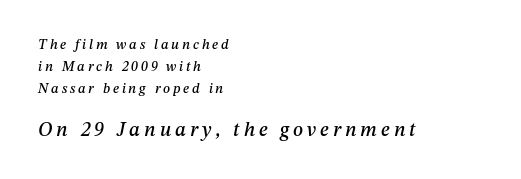
Q: Is the text italic (slanted)? A: Yes, it leans right by about 12 degrees.
Q: Is the text underlined? A: No.
Q: How is the paragraph aligned? A: Left-aligned.
Q: Is the spacing between letters normal or unusually wide? A: Unusually wide.
Q: Is the spacing between lines tight, normal or loose? A: Normal.
Q: Which block of text is set in a larger size, the first (top) or the second (bottom)? A: The second (bottom) one.
